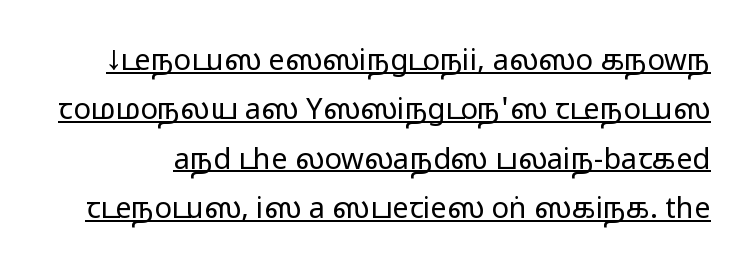
The image shows 29 px regular-weight, wide sans-serif type, upright; set normal line spacing (1.7x), normal letter spacing, underlined; low stroke contrast and a medium x-height.
